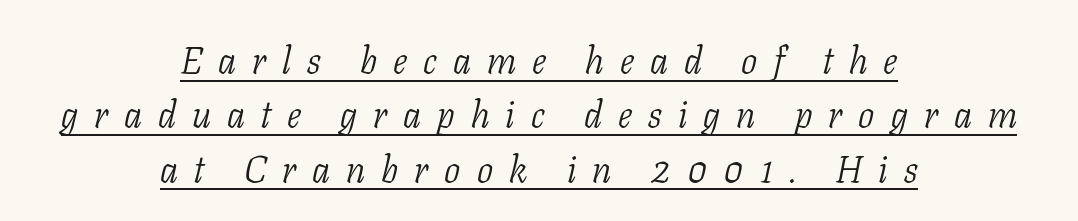
{"serif": "yes", "italic": "yes", "lean": "right", "slant_degrees": 11, "bold": "no", "weight": "light", "width": "condensed", "stroke_contrast": "low", "x_height": "medium", "monospaced": "no", "underline": "yes", "align": "center", "line_spacing": "normal", "line_spacing_ratio": 1.43, "letter_spacing": "wide", "letter_spacing_em": 0.42, "glyph_px": 38}
